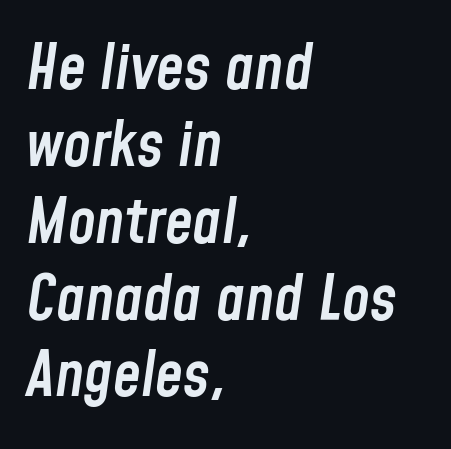
{"italic": "yes", "lean": "right", "slant_degrees": 8, "bold": "semi", "weight": "semibold", "width": "condensed", "stroke_contrast": "low", "x_height": "medium", "monospaced": "no", "underline": "no", "align": "left", "line_spacing_ratio": 1.22, "letter_spacing": "normal", "letter_spacing_em": 0.0, "glyph_px": 63}
